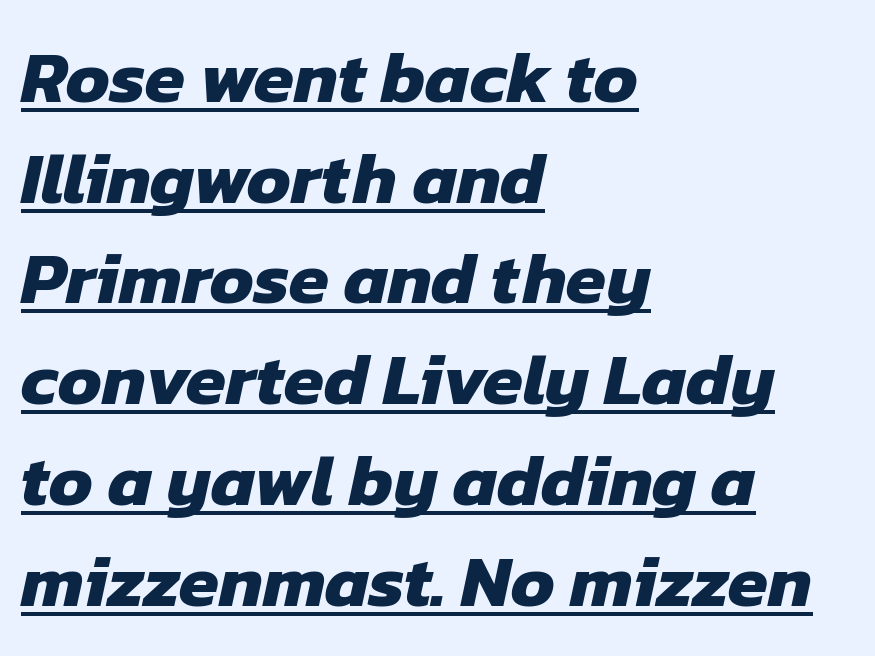
Q: Is the text bold? A: Yes.
Q: Is the typeface a serif or a sans-serif typeface? A: Sans-serif.
Q: Is the text underlined? A: Yes.
Q: How is the paragraph aligned? A: Left-aligned.
Q: Is the spacing between letters normal or unusually wide? A: Normal.
Q: Is the spacing between lines tight, normal or loose? A: Normal.
Q: Width (condensed, normal, or wide)? A: Normal.
Q: Stroke contrast? A: Low.
Q: x-height? A: Medium.
Q: Monospaced? A: No.
